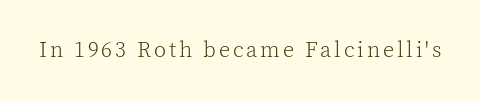
The image shows 22 px text type, upright; set not underlined.
